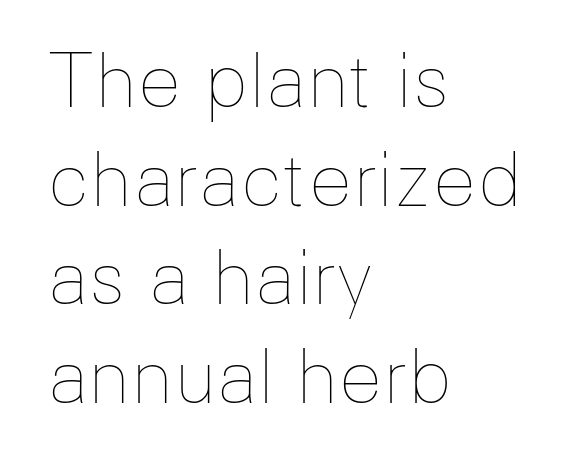
A typesetter would call this leading conventional body-copy spacing. Proportional: the letters do not fall into vertical columns. The letterforms sit shoulder to shoulder at normal distance. The lettering stays uniformly vertical, giving the passage a roman look. Teacher's note: observe the even left margin — that is flush-left alignment. No letter is thick-stroked: the sample isn't bold.
